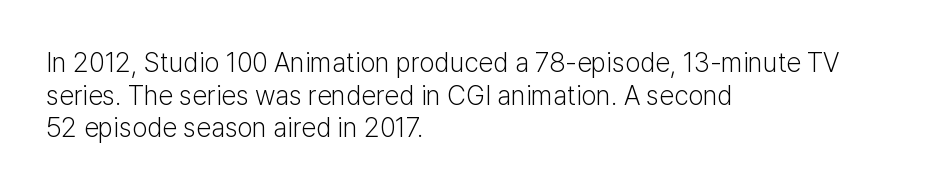
Q: Is the text bold? A: No.
Q: Is the text italic (slanted)? A: No, it is upright.
Q: Is the text underlined? A: No.
Q: How is the paragraph aligned? A: Left-aligned.
Q: Is the spacing between letters normal or unusually wide? A: Normal.
